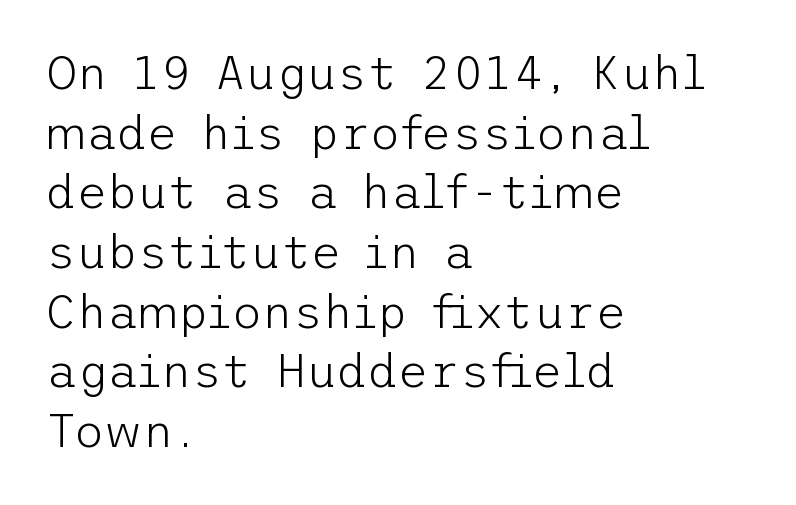
The image shows 47 px light sans-serif type, upright; set left-aligned, normal line spacing (1.27x), normal letter spacing, not underlined; low stroke contrast and a medium x-height.
